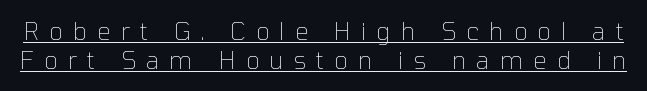
{"italic": "no", "bold": "no", "underline": "yes", "line_spacing_ratio": 1.22, "letter_spacing": "wide", "letter_spacing_em": 0.42, "glyph_px": 24}
